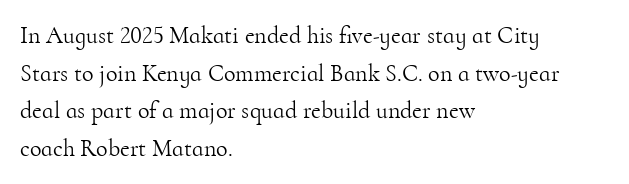
Q: Is the text bold? A: No.
Q: Is the text italic (slanted)? A: No, it is upright.
Q: Is the text underlined? A: No.
Q: How is the paragraph aligned? A: Left-aligned.
Q: Is the spacing between letters normal or unusually wide? A: Normal.
Q: Is the spacing between lines tight, normal or loose? A: Normal.
